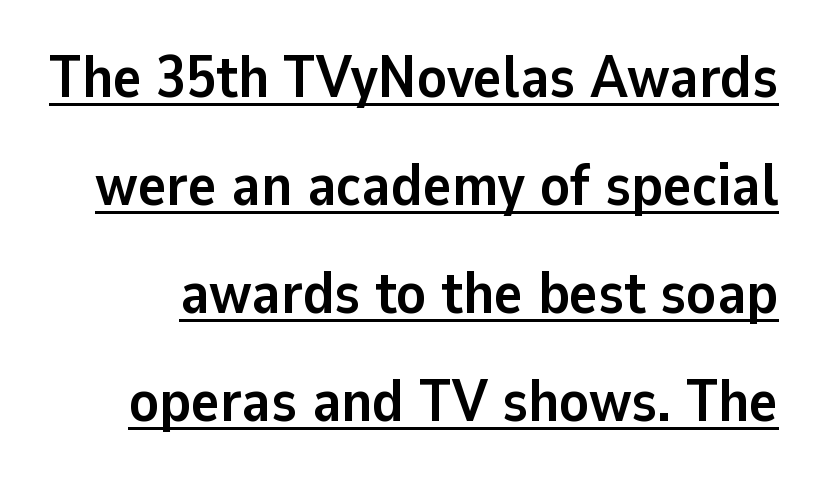
Q: Is the text bold? A: Yes.
Q: Is the text italic (slanted)? A: No, it is upright.
Q: Is the typeface a serif or a sans-serif typeface? A: Sans-serif.
Q: Is the text underlined? A: Yes.
Q: Is the spacing between letters normal or unusually wide? A: Normal.
Q: Width (condensed, normal, or wide)? A: Normal.
Q: Stroke contrast? A: Low.
Q: x-height? A: Medium.
Q: Monospaced? A: No.
